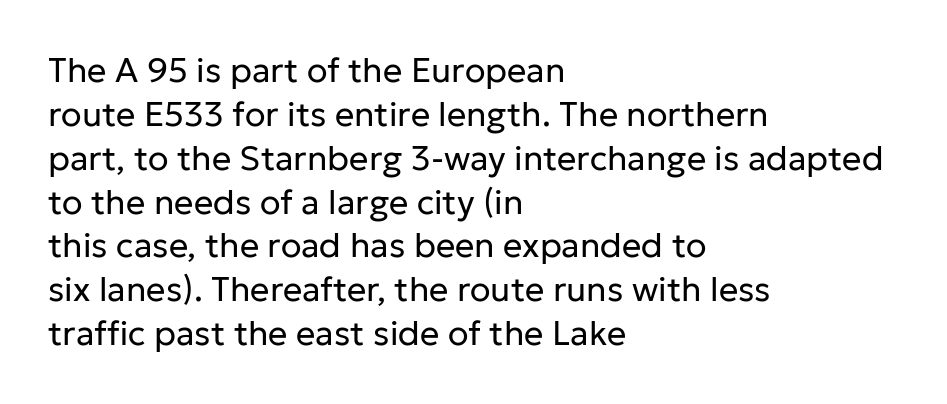
The image shows 34 px regular-weight sans-serif type, upright; set left-aligned, normal line spacing (1.29x), normal letter spacing, not underlined; low stroke contrast and a medium x-height.
